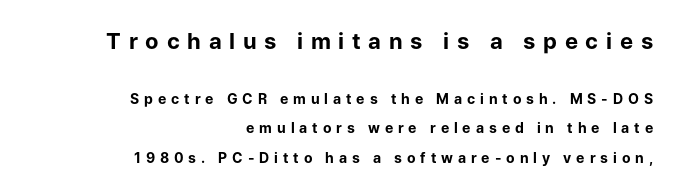
Q: Is the text bold? A: Yes.
Q: Is the text italic (slanted)? A: No, it is upright.
Q: Is the text underlined? A: No.
Q: How is the paragraph aligned? A: Right-aligned.
Q: Is the spacing between letters normal or unusually wide? A: Unusually wide.
Q: Is the spacing between lines tight, normal or loose? A: Loose.
Q: Which block of text is set in a larger size, the first (top) or the second (bottom)? A: The first (top) one.
